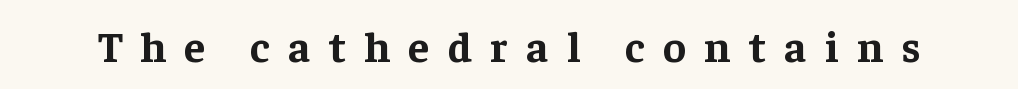
{"serif": "yes", "italic": "no", "bold": "yes", "weight": "bold", "width": "normal", "stroke_contrast": "low", "x_height": "medium", "monospaced": "no", "underline": "no", "letter_spacing": "wide", "letter_spacing_em": 0.43, "glyph_px": 43}
